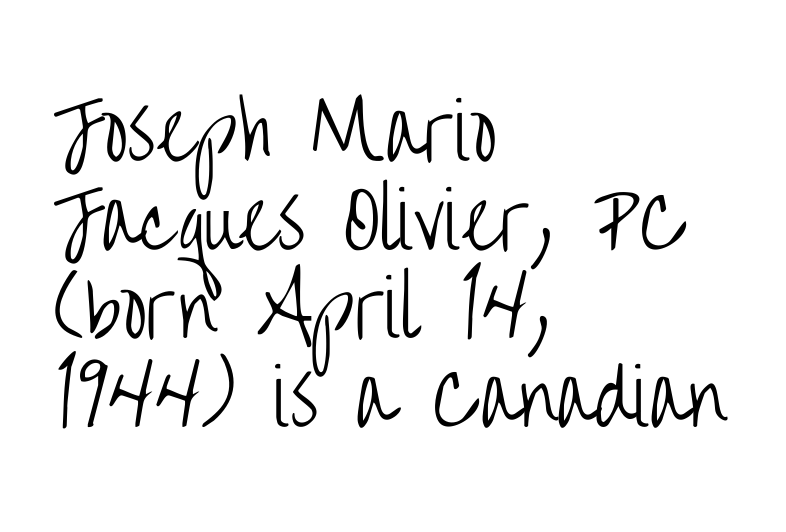
Q: Is the text bold? A: No.
Q: Is the text italic (slanted)? A: No, it is upright.
Q: Is the typeface a serif or a sans-serif typeface? A: Sans-serif.
Q: Is the text underlined? A: No.
Q: How is the paragraph aligned? A: Left-aligned.
Q: Is the spacing between letters normal or unusually wide? A: Normal.
Q: Is the spacing between lines tight, normal or loose? A: Tight.
Q: Width (condensed, normal, or wide)? A: Condensed.
Q: Stroke contrast? A: Low.
Q: x-height? A: Large.
Q: Monospaced? A: No.
